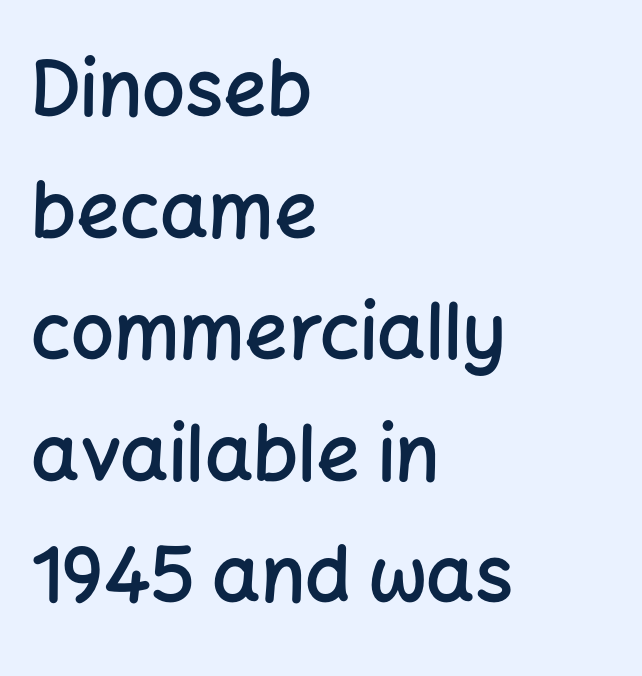
The image shows 76 px semibold sans-serif type, upright; set left-aligned, normal line spacing (1.6x), normal letter spacing, not underlined; low stroke contrast and a medium x-height.
